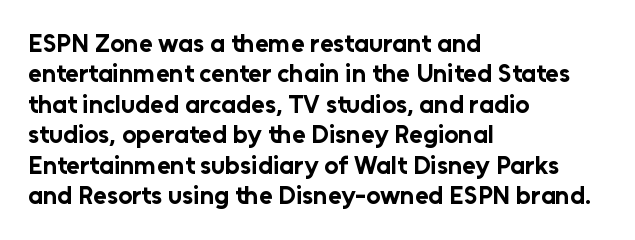
The image shows 25 px bold type, upright; set left-aligned, line spacing 1.22x, normal letter spacing, not underlined.
